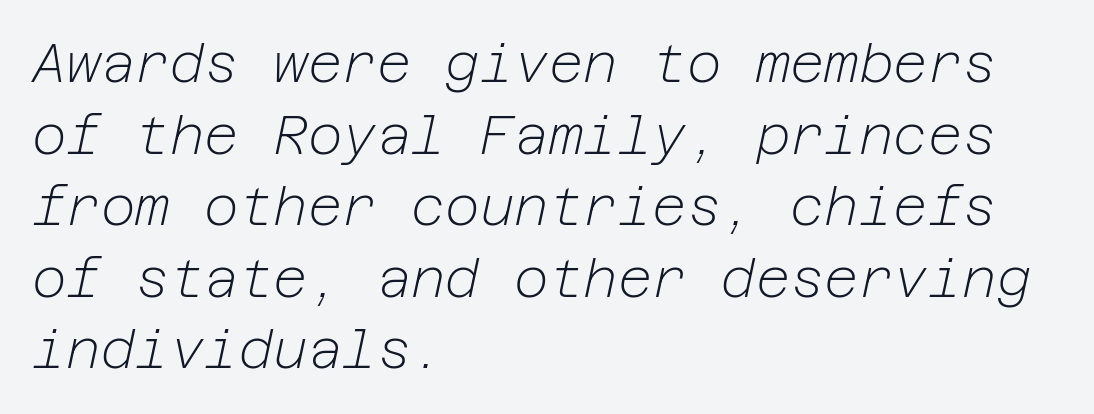
Q: Is the text bold? A: No.
Q: Is the text italic (slanted)? A: Yes, it leans right by about 12 degrees.
Q: Is the text underlined? A: No.
Q: How is the paragraph aligned? A: Left-aligned.
Q: Is the spacing between letters normal or unusually wide? A: Normal.
Q: Is the spacing between lines tight, normal or loose? A: Normal.
Q: Width (condensed, normal, or wide)? A: Normal.
Q: Stroke contrast? A: Low.
Q: x-height? A: Medium.
